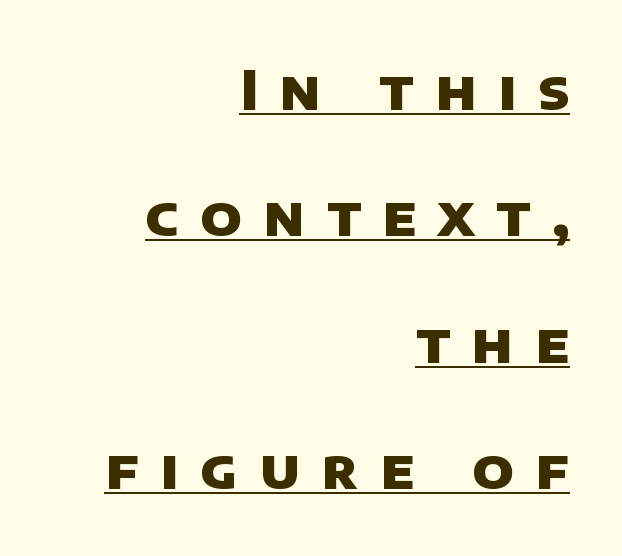
{"serif": "no", "bold": "yes", "weight": "heavy", "width": "normal", "stroke_contrast": "low", "x_height": "large", "monospaced": "no", "underline": "yes", "align": "right", "line_spacing": "loose", "line_spacing_ratio": 2.3, "letter_spacing": "wide", "letter_spacing_em": 0.39, "glyph_px": 55}
